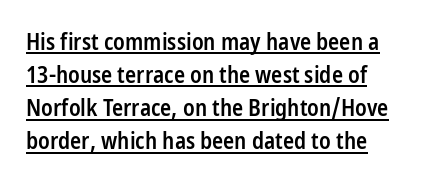
The image shows 23 px text type, upright; set left-aligned, normal line spacing (1.44x), normal letter spacing, underlined.
